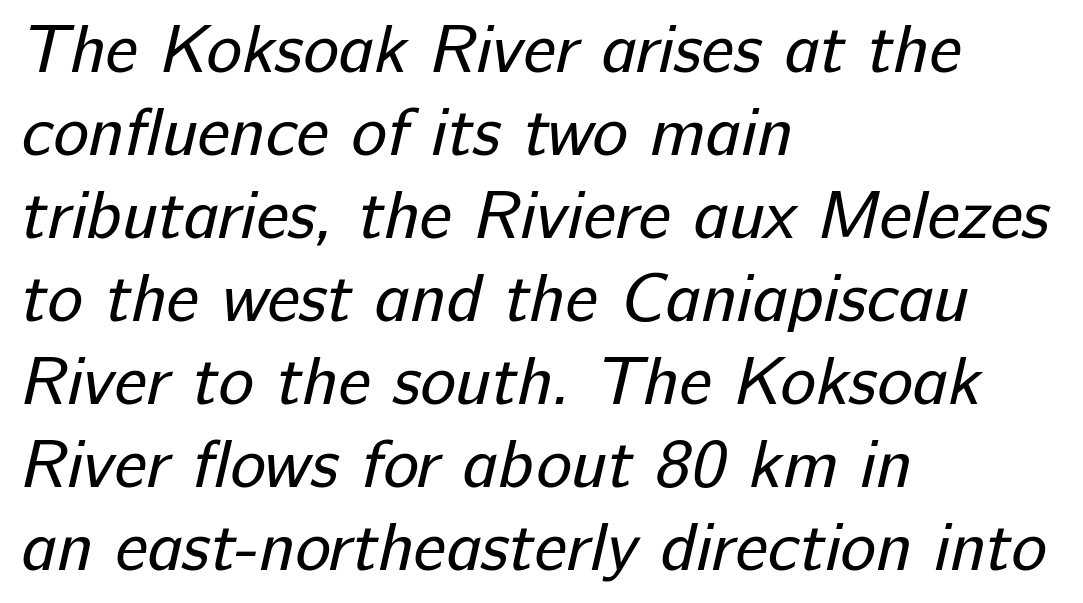
Horizontal alignment here is leftward, the default for most running prose. Look at the bottom of the vertical strokes: they stop flat, with no serifs. These glyphs show unthickened strokes, regular width or finer. Varying glyph widths throughout — classic text-font behaviour. The line texture is even and compact thanks to regular tracking. Beneath every word, the page is bare.
